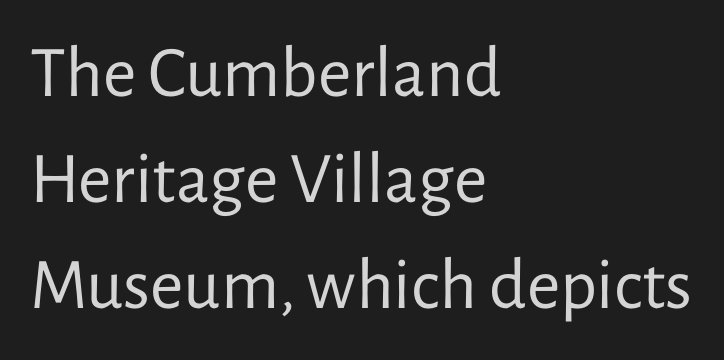
The image shows 73 px regular-weight sans-serif type, upright; set left-aligned, normal line spacing (1.45x), normal letter spacing, not underlined; low stroke contrast and a medium x-height.
